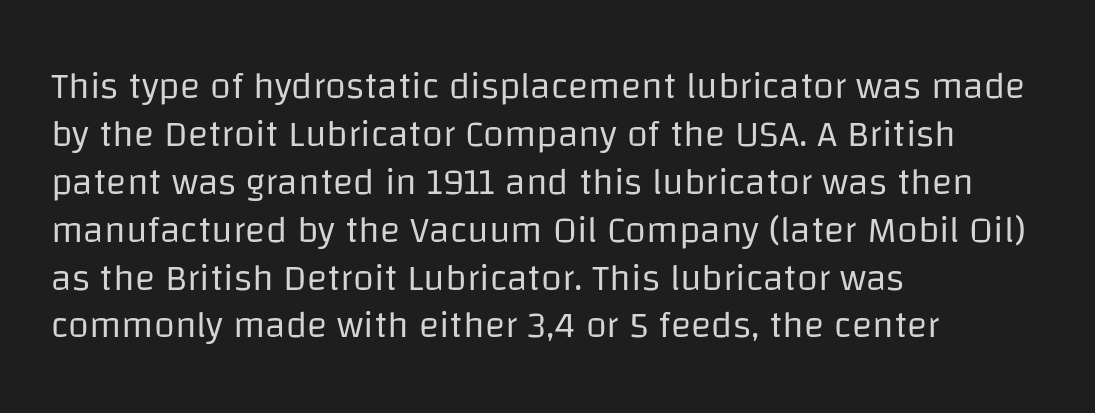
Tracking value appears to be zero — textbook default spacing. The rag falls on the right side of this text block. Nobody drew a line under any word here. A sans-serif font was chosen for this passage.
